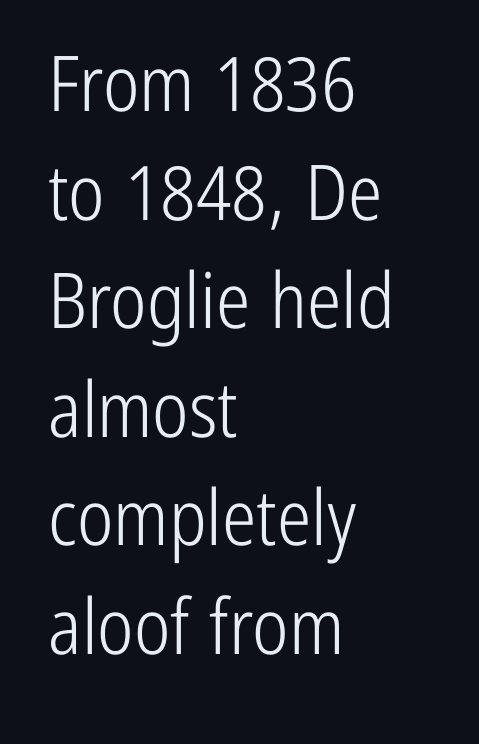
The image shows 77 px light, condensed sans-serif type, upright; set left-aligned, normal line spacing (1.41x), normal letter spacing, not underlined; low stroke contrast and a medium x-height.
